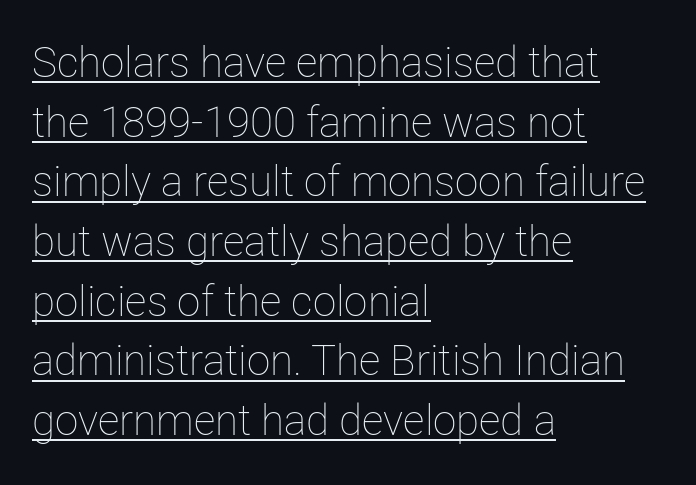
{"italic": "no", "bold": "no", "weight": "thin", "width": "normal", "stroke_contrast": "low", "x_height": "medium", "monospaced": "no", "underline": "yes", "align": "left", "line_spacing": "normal", "line_spacing_ratio": 1.42, "letter_spacing": "normal", "letter_spacing_em": 0.0, "glyph_px": 42}
